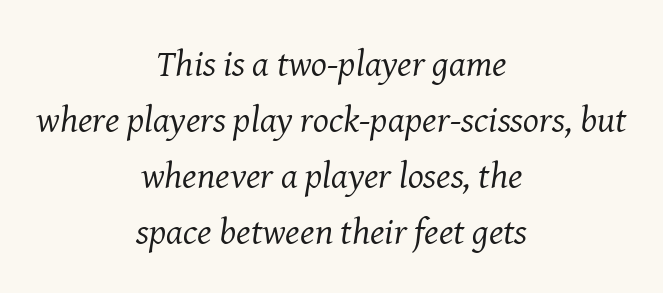
Each letter keeps its own natural width here, so spacing adapts to shape. Layout note: lines centered. Descenders hang freely into open space. Yep, that's italic — everything's leaning.
